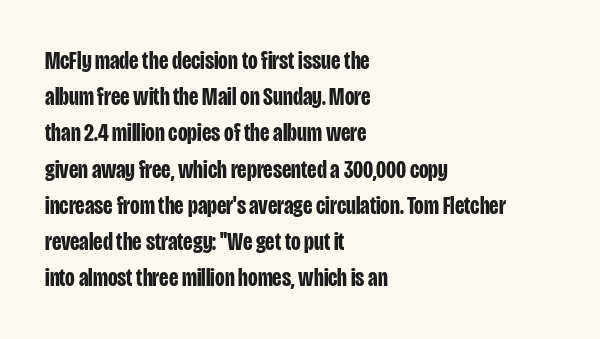
{"italic": "no", "bold": "yes", "underline": "no", "align": "left", "line_spacing": "normal", "line_spacing_ratio": 1.45, "letter_spacing": "normal", "letter_spacing_em": 0.0, "glyph_px": 25}
